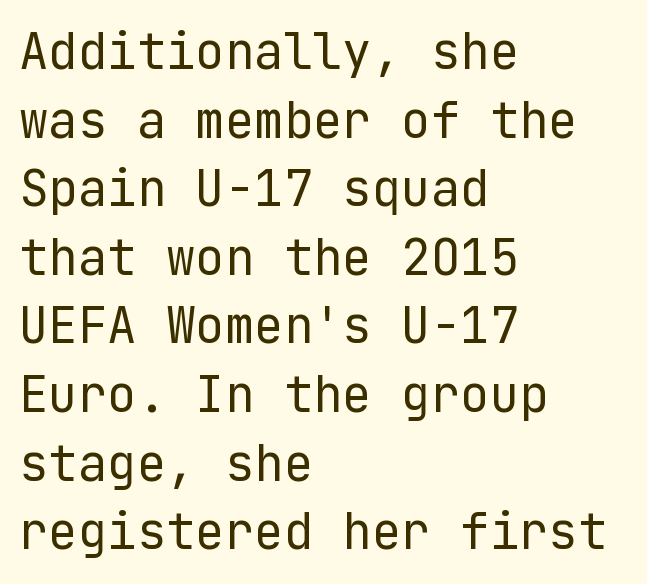
The image shows 49 px regular-weight sans-serif type, upright; set left-aligned, normal line spacing (1.4x), normal letter spacing, not underlined; low stroke contrast and a medium x-height.
